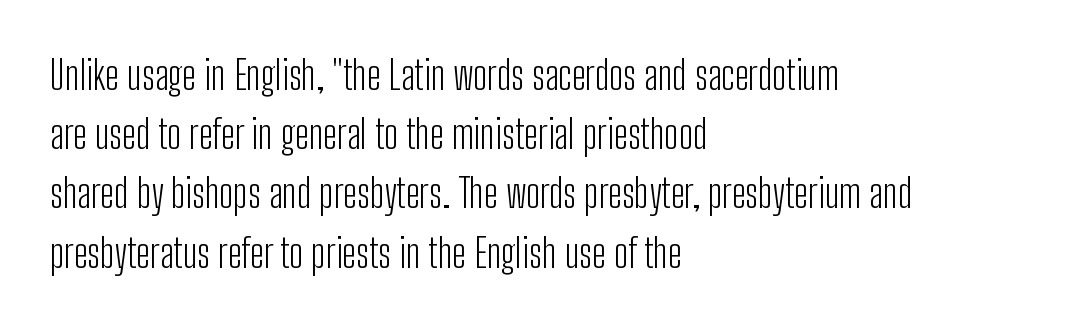
{"serif": "no", "italic": "no", "bold": "no", "weight": "light", "width": "condensed", "stroke_contrast": "low", "x_height": "medium", "monospaced": "no", "underline": "no", "align": "left", "line_spacing": "normal", "line_spacing_ratio": 1.48, "letter_spacing": "normal", "letter_spacing_em": 0.0, "glyph_px": 40}
